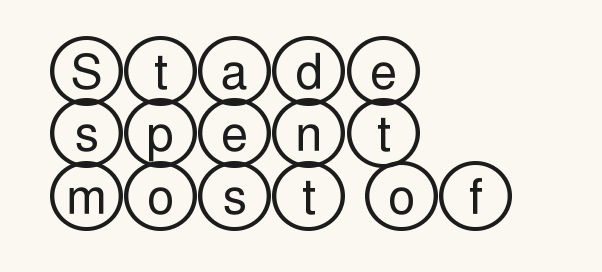
A normal amount of white space separates one row of letters from the next. Characters remain perfectly vertical along every line. The letterforms sit shoulder to shoulder at normal distance. Nobody drew a line under any word here.
